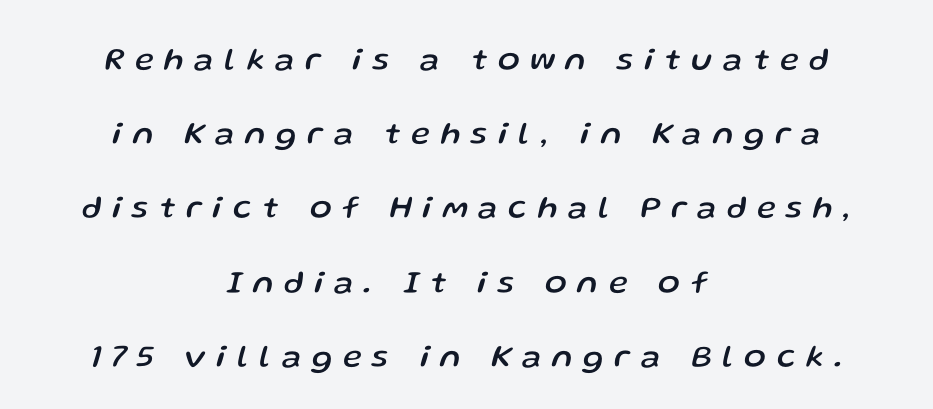
{"italic": "yes", "lean": "right", "slant_degrees": 13, "width": "normal", "stroke_contrast": "low", "x_height": "medium", "monospaced": "no", "underline": "no", "align": "center", "line_spacing": "loose", "line_spacing_ratio": 2.32, "letter_spacing": "wide", "letter_spacing_em": 0.34, "glyph_px": 32}
